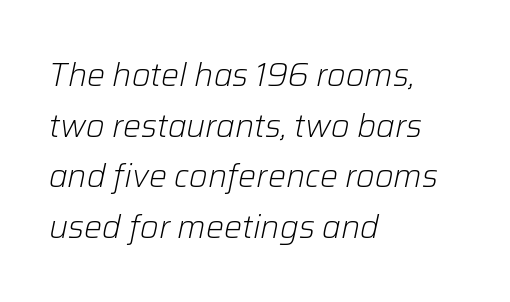
The block of text has a typical density, with ordinary space between rows. Check under the words: just untouched page. Here the designer chose a conventional face with non-uniform glyph widths. Does extra space separate the letters? No, they use regular spacing.
